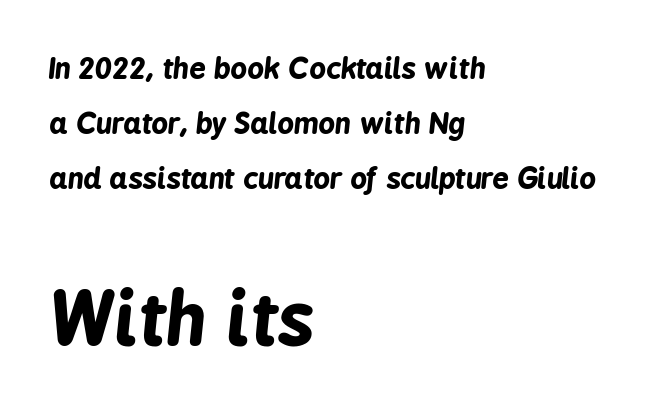
{"italic": "yes", "lean": "right", "slant_degrees": 6, "bold": "yes", "weight": "bold", "width": "condensed", "stroke_contrast": "low", "x_height": "medium", "monospaced": "no", "underline": "no", "align": "left", "line_spacing": "loose", "line_spacing_ratio": 1.9, "letter_spacing": "normal", "letter_spacing_em": 0.0, "larger_block": "second", "size_ratio": 2.52, "glyph_px": 73}
